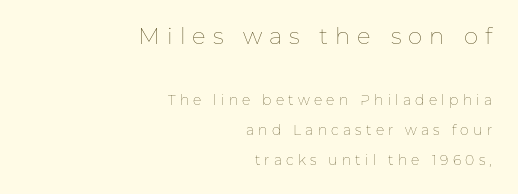
Baseline-to-baseline distance is far greater than the letter height. All the whitespace from short lines collects on the left. Quick note: not italic, upright. Between these two stacked blocks, the higher one wins on size.
